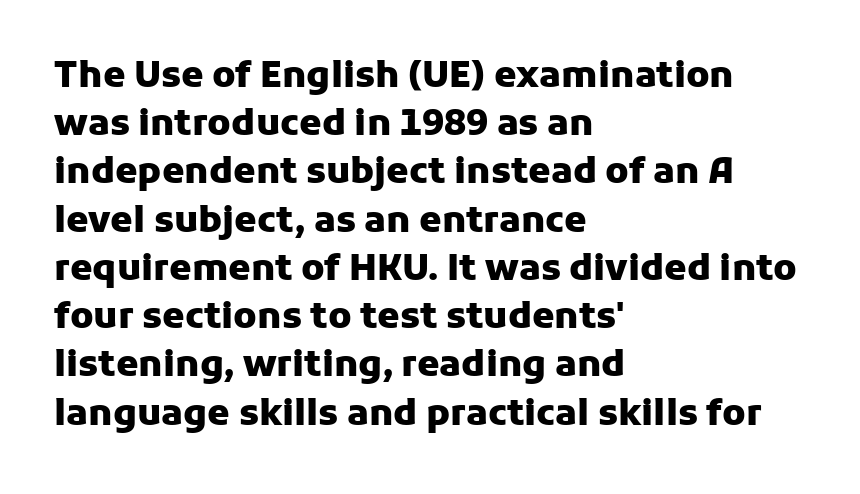
Q: Is the text bold? A: Yes.
Q: Is the text italic (slanted)? A: No, it is upright.
Q: Is the typeface a serif or a sans-serif typeface? A: Sans-serif.
Q: Is the text underlined? A: No.
Q: How is the paragraph aligned? A: Left-aligned.
Q: Is the spacing between letters normal or unusually wide? A: Normal.
Q: Is the spacing between lines tight, normal or loose? A: Normal.
Q: Width (condensed, normal, or wide)? A: Normal.
Q: Stroke contrast? A: Low.
Q: x-height? A: Medium.
Q: Monospaced? A: No.
